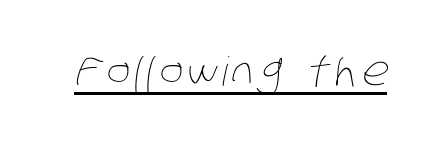
{"bold": "no", "weight": "thin", "width": "condensed", "stroke_contrast": "low", "x_height": "large", "monospaced": "no", "underline": "yes", "glyph_px": 40}
